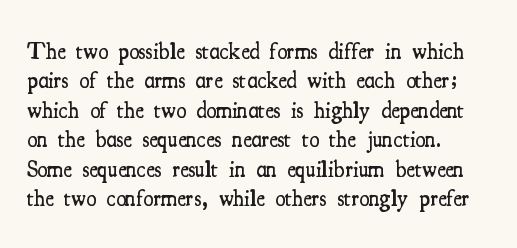
The image shows 23 px text type, upright; set left-aligned, normal line spacing (1.28x), normal letter spacing, not underlined.
